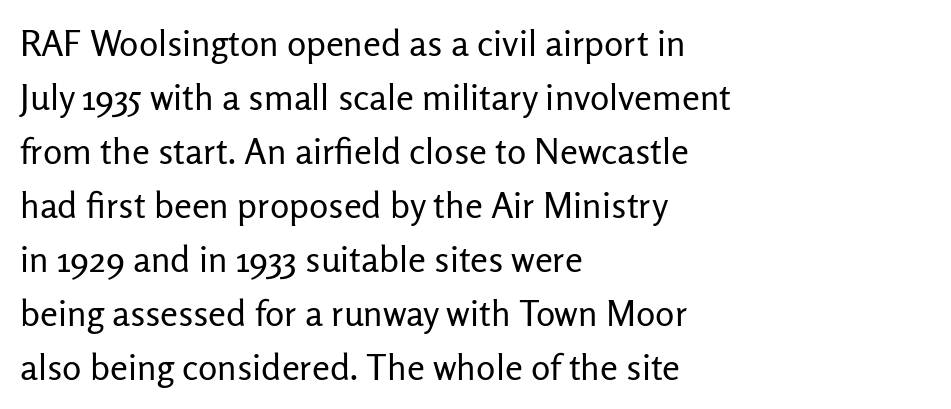
The image shows 36 px regular-weight sans-serif type, upright; set left-aligned, normal line spacing (1.5x), normal letter spacing, not underlined; low stroke contrast and a medium x-height.
